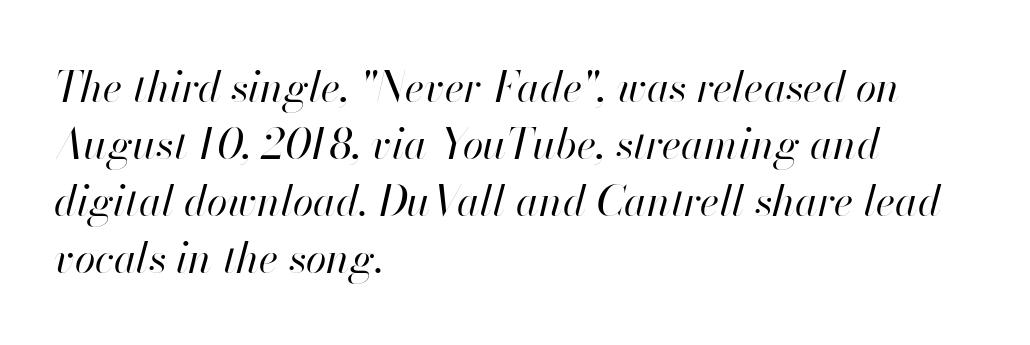
The characters are drawn with everyday or finer stroke widths. This sample keeps an unexceptional amount of space between lines. The typesetter chose a ragged-right arrangement here. Caption: standard tracking, unaltered.
